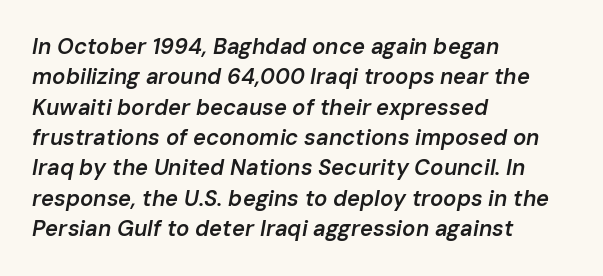
Set as a demibold, roughly 600 on the weight scale. Notice how the passage keeps a crisp vertical edge on the left only. The whole block is typeset with a tilt. Notice how descenders clear the ascenders below comfortably — that's standard leading. Descender tails drop into unmarked territory.
